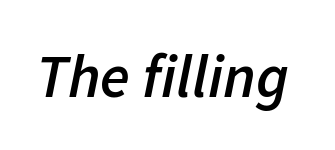
{"italic": "yes", "lean": "right", "slant_degrees": 11, "bold": "semi", "weight": "semibold", "width": "normal", "stroke_contrast": "low", "x_height": "medium", "monospaced": "no", "underline": "no", "letter_spacing": "normal", "letter_spacing_em": 0.0, "glyph_px": 61}
